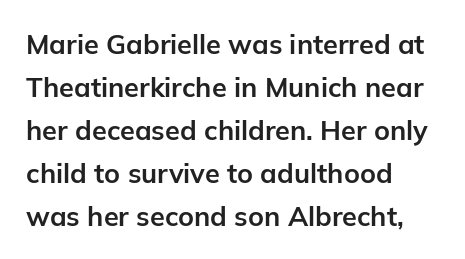
{"italic": "no", "bold": "yes", "underline": "no", "align": "left", "line_spacing": "normal", "line_spacing_ratio": 1.59, "letter_spacing": "normal", "letter_spacing_em": 0.0, "glyph_px": 27}
